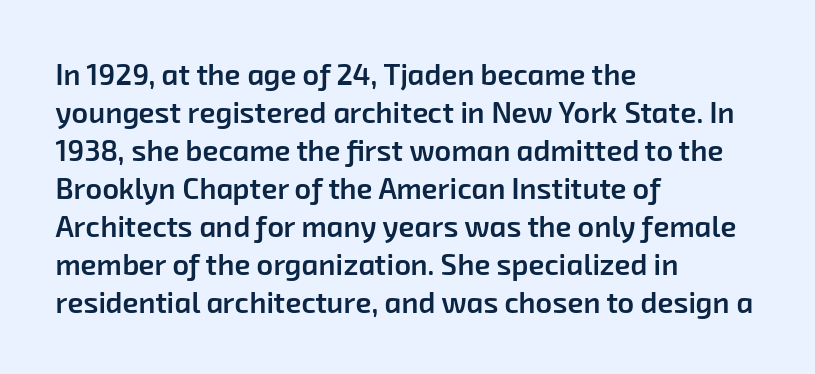
Short and long lines alike share a common starting point at left. The rendering shows plain stroke endings on the letterforms — a sans-serif design. Bare-footed words on every line. Reading down the column, the eye jumps a familiar distance to each next line.
